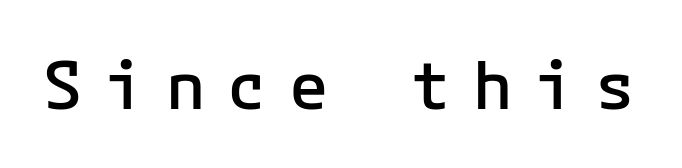
Q: Is the text bold? A: Semi-bold.
Q: Is the text italic (slanted)? A: No, it is upright.
Q: Is the typeface a serif or a sans-serif typeface? A: Sans-serif.
Q: Is the text underlined? A: No.
Q: Is the spacing between letters normal or unusually wide? A: Unusually wide.
Q: Width (condensed, normal, or wide)? A: Normal.
Q: Stroke contrast? A: Low.
Q: x-height? A: Medium.
Q: Monospaced? A: Yes.
